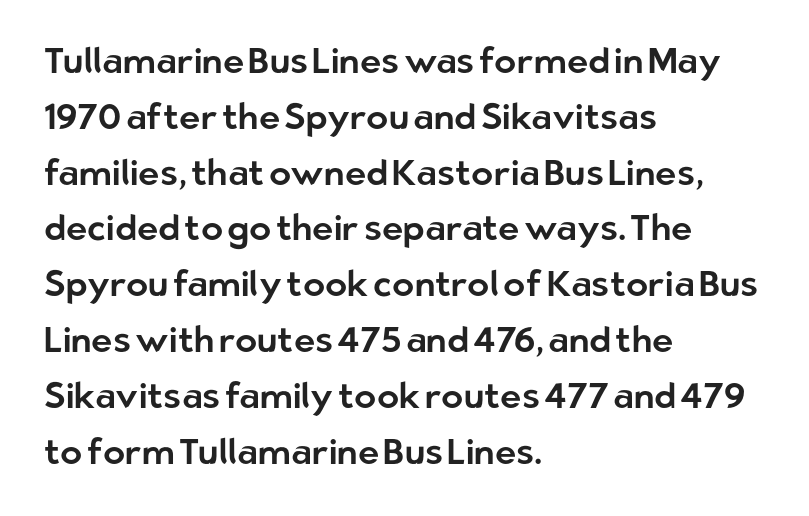
A typesetter would call this proportional, since set widths differ per character. Which margin do the lines hug? The left one — the right edge is uneven. Words appear dense and cohesive because spacing is normal. No feet cap the strokes, marking this as sans-serif type. This sample keeps an unexceptional amount of space between lines.
